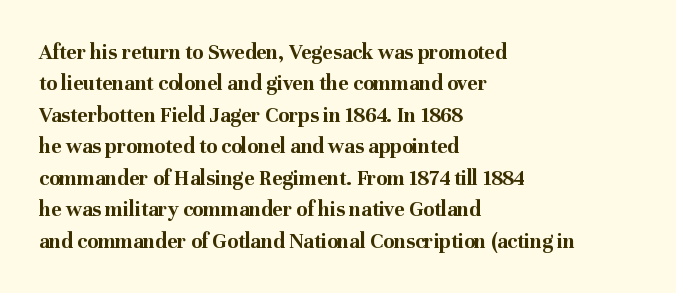
The image shows 22 px bold type, upright; set left-aligned, normal line spacing (1.43x), normal letter spacing, not underlined.
